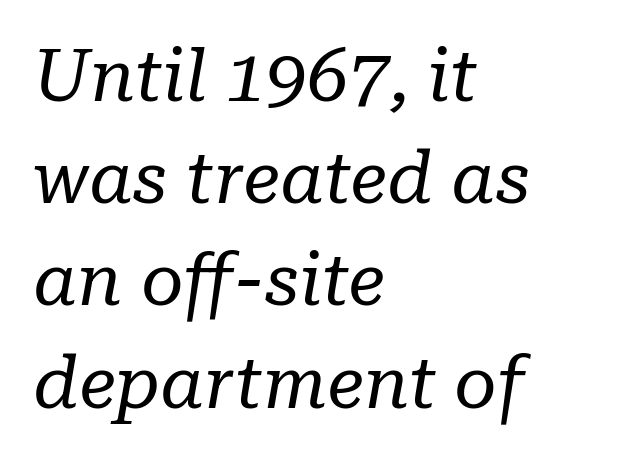
Honestly, the letter spacing is just normal — you wouldn't notice it. Is this a fixed-width face? No — the glyphs have proportional, varying widths. The axis of the letterforms is tilted away from vertical. Check under the words: just untouched page. A quiet, ordinary-to-light weight characterises the typeface.
